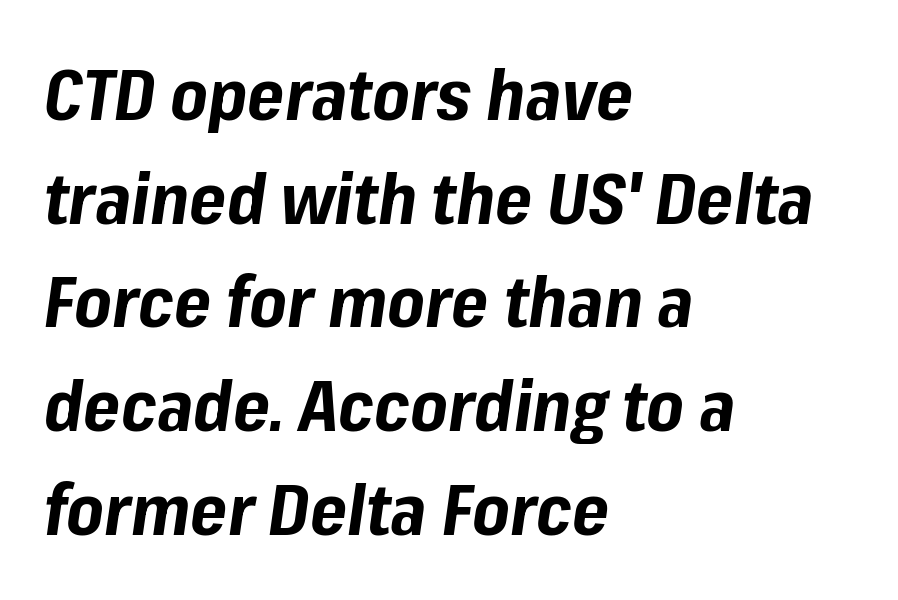
{"italic": "yes", "lean": "right", "slant_degrees": 8, "bold": "yes", "weight": "bold", "width": "normal", "stroke_contrast": "low", "x_height": "medium", "monospaced": "no", "underline": "no", "align": "left", "line_spacing": "normal", "line_spacing_ratio": 1.46, "letter_spacing": "normal", "letter_spacing_em": 0.0, "glyph_px": 71}
